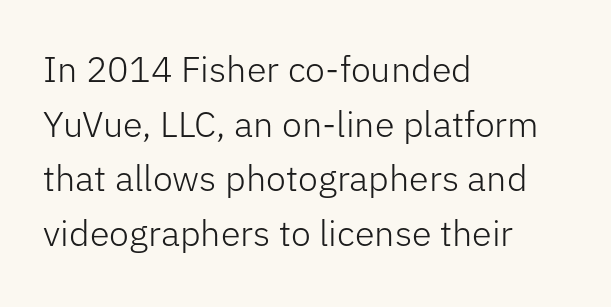
Q: Is the text bold? A: No.
Q: Is the text italic (slanted)? A: No, it is upright.
Q: Is the typeface a serif or a sans-serif typeface? A: Sans-serif.
Q: Is the text underlined? A: No.
Q: How is the paragraph aligned? A: Left-aligned.
Q: Is the spacing between letters normal or unusually wide? A: Normal.
Q: Is the spacing between lines tight, normal or loose? A: Normal.
Q: Width (condensed, normal, or wide)? A: Normal.
Q: Stroke contrast? A: Low.
Q: x-height? A: Medium.
Q: Monospaced? A: No.
